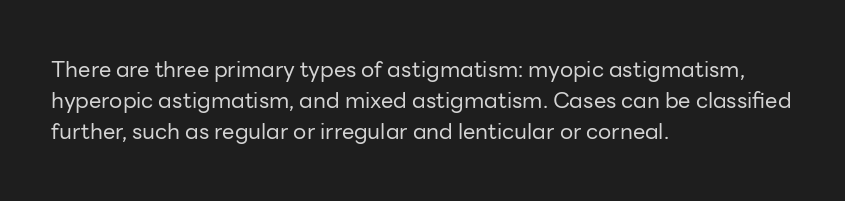
{"italic": "no", "bold": "no", "underline": "no", "align": "left", "line_spacing": "normal", "line_spacing_ratio": 1.41, "letter_spacing": "normal", "letter_spacing_em": 0.0, "glyph_px": 22}
